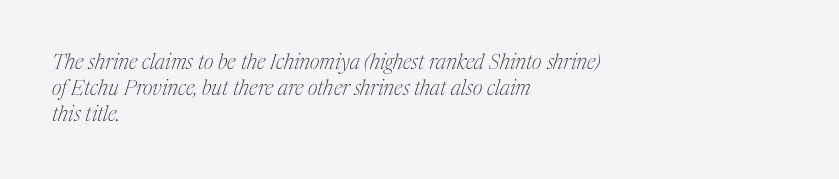
Q: Is the text bold? A: No.
Q: Is the text italic (slanted)? A: Yes, it leans right by about 17 degrees.
Q: Is the text underlined? A: No.
Q: How is the paragraph aligned? A: Left-aligned.
Q: Is the spacing between letters normal or unusually wide? A: Normal.
